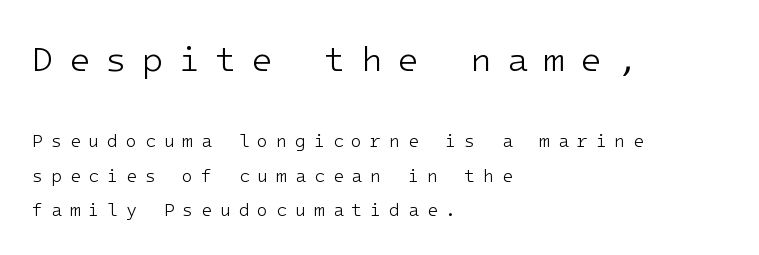
Q: Is the text bold? A: No.
Q: Is the text italic (slanted)? A: No, it is upright.
Q: Is the typeface a serif or a sans-serif typeface? A: Sans-serif.
Q: Is the text underlined? A: No.
Q: How is the paragraph aligned? A: Left-aligned.
Q: Is the spacing between letters normal or unusually wide? A: Unusually wide.
Q: Is the spacing between lines tight, normal or loose? A: Loose.
Q: Which block of text is set in a larger size, the first (top) or the second (bottom)? A: The first (top) one.
Q: Width (condensed, normal, or wide)? A: Normal.
Q: Stroke contrast? A: Low.
Q: x-height? A: Medium.
Q: Monospaced? A: Yes.
